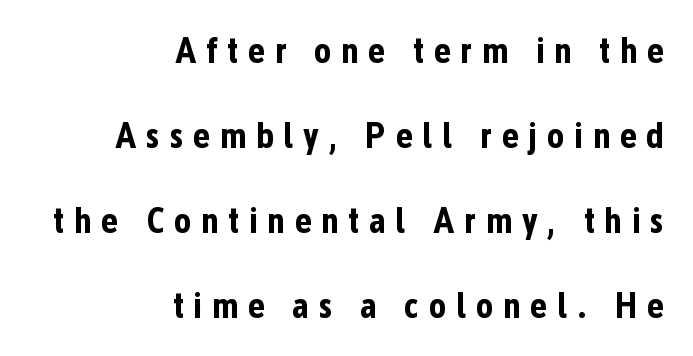
The image shows 36 px bold, condensed sans-serif type, upright; set right-aligned, loose line spacing (2.36x), unusually wide letter spacing (+0.27 em), not underlined; low stroke contrast and a medium x-height.
